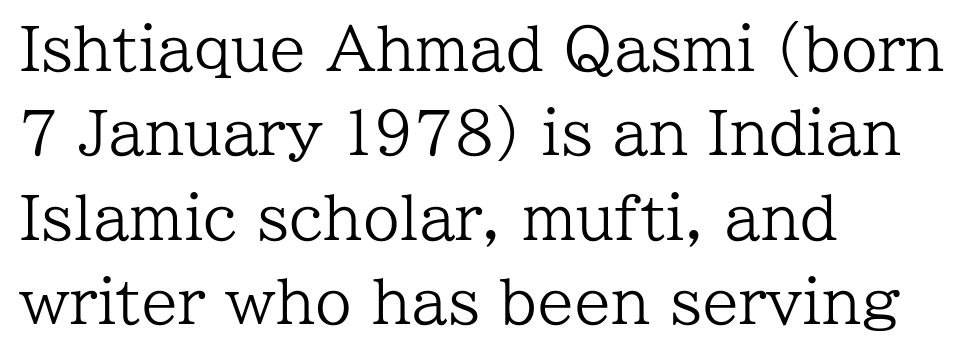
{"serif": "yes", "italic": "no", "bold": "no", "weight": "regular", "width": "normal", "stroke_contrast": "low", "x_height": "medium", "monospaced": "no", "underline": "no", "align": "left", "line_spacing": "normal", "line_spacing_ratio": 1.43, "letter_spacing": "normal", "letter_spacing_em": 0.0, "glyph_px": 59}
